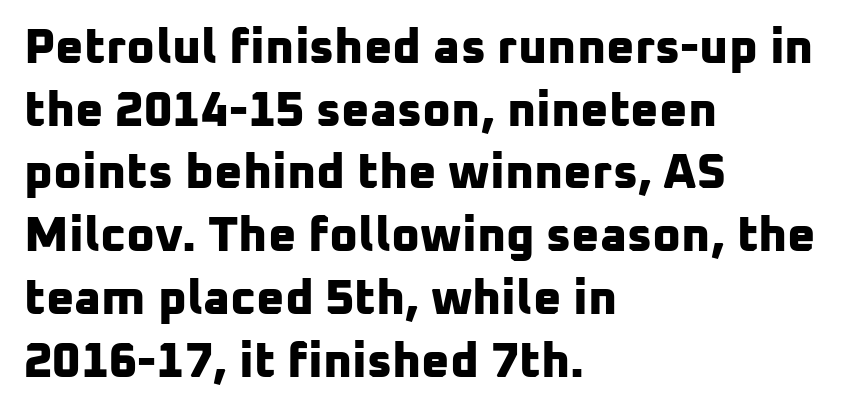
This sample is left-justified, so line endings fall wherever the words run out. The leading is moderate, giving the passage an even texture. How are the letters spaced? Ordinarily, with no added tracking. The letters carry no serifs — their stems end cleanly without finishing strokes. Each letter keeps its own natural width here, so spacing adapts to shape.
